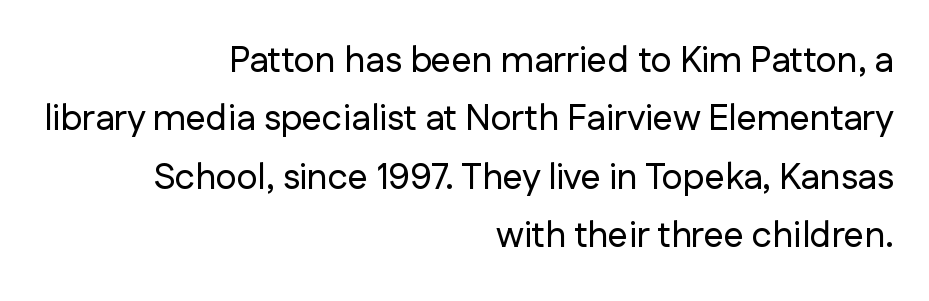
Q: Is the text italic (slanted)? A: No, it is upright.
Q: Is the typeface a serif or a sans-serif typeface? A: Sans-serif.
Q: Is the text underlined? A: No.
Q: How is the paragraph aligned? A: Right-aligned.
Q: Is the spacing between letters normal or unusually wide? A: Normal.
Q: Is the spacing between lines tight, normal or loose? A: Normal.
Q: Width (condensed, normal, or wide)? A: Normal.
Q: Stroke contrast? A: Low.
Q: x-height? A: Medium.
Q: Monospaced? A: No.
